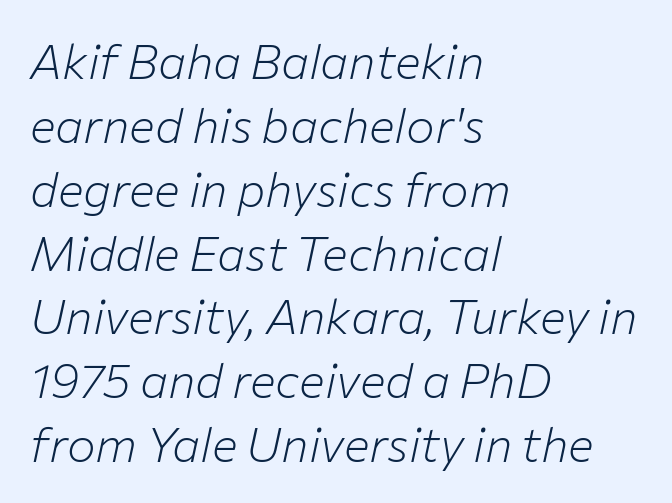
A quiet, ordinary-to-light weight characterises the typeface. Check under the words: just untouched page. The axis of the letterforms is tilted away from vertical. Between one letter and the next there's only the usual sliver of space. The vertical gap from one line to the next is medium. Where is the straight margin? On the left.
